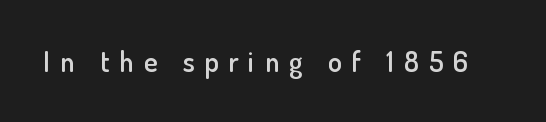
{"serif": "no", "italic": "no", "bold": "semi", "weight": "semibold", "width": "normal", "stroke_contrast": "low", "x_height": "small", "monospaced": "no", "underline": "no", "letter_spacing": "wide", "letter_spacing_em": 0.36, "glyph_px": 28}
